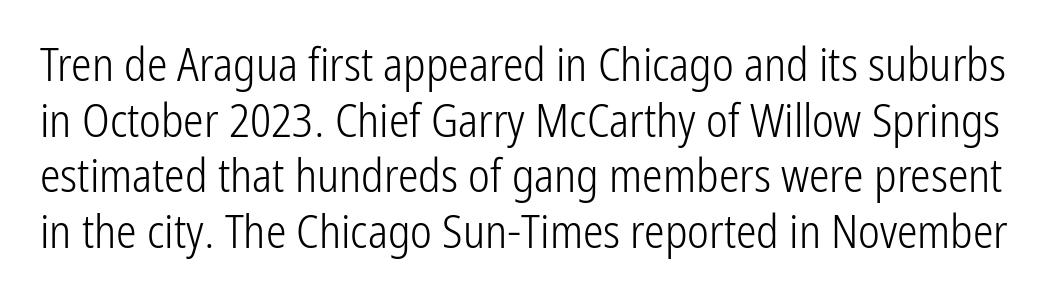
Q: Is the text bold? A: No.
Q: Is the text italic (slanted)? A: No, it is upright.
Q: Is the typeface a serif or a sans-serif typeface? A: Sans-serif.
Q: Is the text underlined? A: No.
Q: Is the spacing between letters normal or unusually wide? A: Normal.
Q: Width (condensed, normal, or wide)? A: Condensed.
Q: Stroke contrast? A: Low.
Q: x-height? A: Medium.
Q: Monospaced? A: No.
